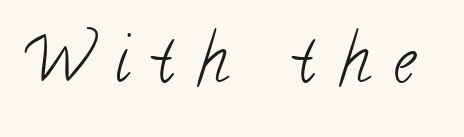
{"serif": "yes", "bold": "no", "weight": "light", "width": "condensed", "stroke_contrast": "low", "x_height": "small", "monospaced": "no", "underline": "no", "letter_spacing": "wide", "letter_spacing_em": 0.39, "glyph_px": 62}
